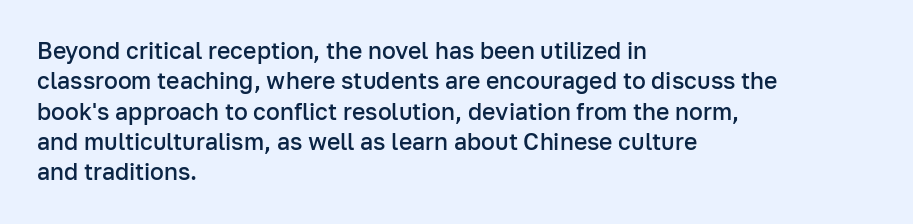
Q: Is the text bold? A: Semi-bold.
Q: Is the text italic (slanted)? A: No, it is upright.
Q: Is the text underlined? A: No.
Q: How is the paragraph aligned? A: Left-aligned.
Q: Is the spacing between letters normal or unusually wide? A: Normal.
Q: Is the spacing between lines tight, normal or loose? A: Normal.
